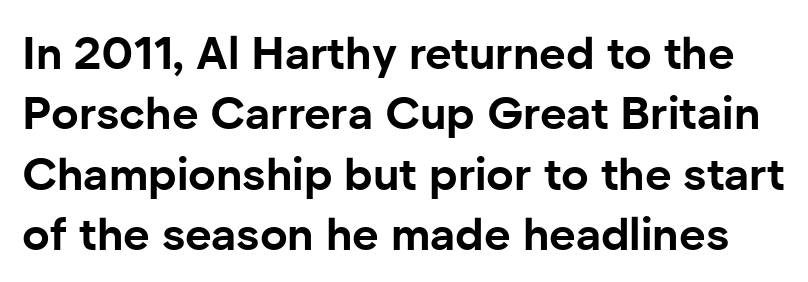
Q: Is the text bold? A: Yes.
Q: Is the text italic (slanted)? A: No, it is upright.
Q: Is the typeface a serif or a sans-serif typeface? A: Sans-serif.
Q: Is the text underlined? A: No.
Q: Is the spacing between letters normal or unusually wide? A: Normal.
Q: Is the spacing between lines tight, normal or loose? A: Normal.
Q: Width (condensed, normal, or wide)? A: Normal.
Q: Stroke contrast? A: Low.
Q: x-height? A: Medium.
Q: Monospaced? A: No.
